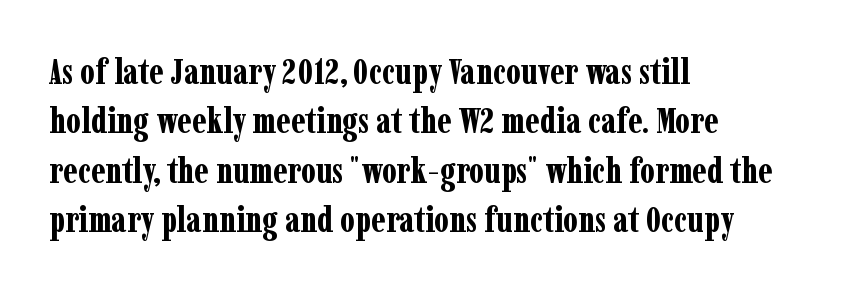
Vertically, the passage feels balanced, rows spaced as you'd expect. Notice how thick the strokes are: this is what a full bold looks like. Horizontally, the lines are justified to the leading edge only. The face used here is rendered with its standard letterfit. The string is rendered with underlining switched off.
